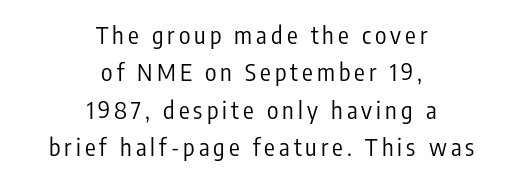
The image shows 24 px text type, upright; set centered, normal line spacing (1.56x), not underlined.
